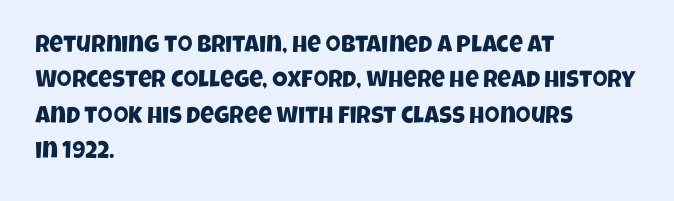
The image shows 24 px text type; set left-aligned, normal line spacing (1.47x), normal letter spacing, not underlined.
